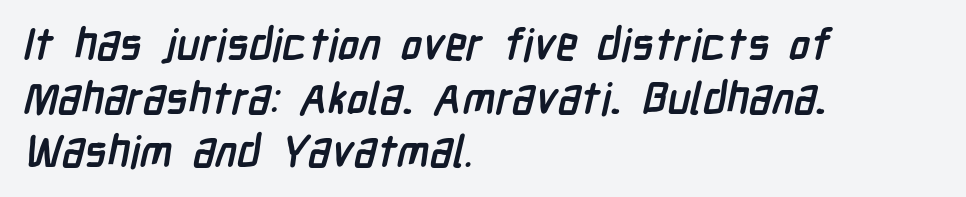
{"serif": "no", "bold": "yes", "weight": "semibold", "width": "condensed", "stroke_contrast": "low", "x_height": "medium", "monospaced": "no", "underline": "no", "align": "left", "line_spacing_ratio": 1.22, "letter_spacing": "normal", "letter_spacing_em": 0.0, "glyph_px": 44}
